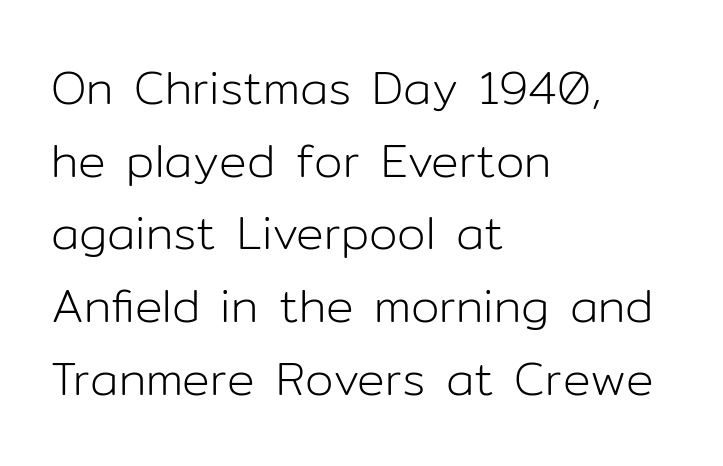
Q: Is the text bold? A: No.
Q: Is the text italic (slanted)? A: No, it is upright.
Q: Is the typeface a serif or a sans-serif typeface? A: Sans-serif.
Q: Is the text underlined? A: No.
Q: How is the paragraph aligned? A: Left-aligned.
Q: Is the spacing between letters normal or unusually wide? A: Normal.
Q: Is the spacing between lines tight, normal or loose? A: Normal.
Q: Width (condensed, normal, or wide)? A: Normal.
Q: Stroke contrast? A: Low.
Q: x-height? A: Medium.
Q: Monospaced? A: No.
